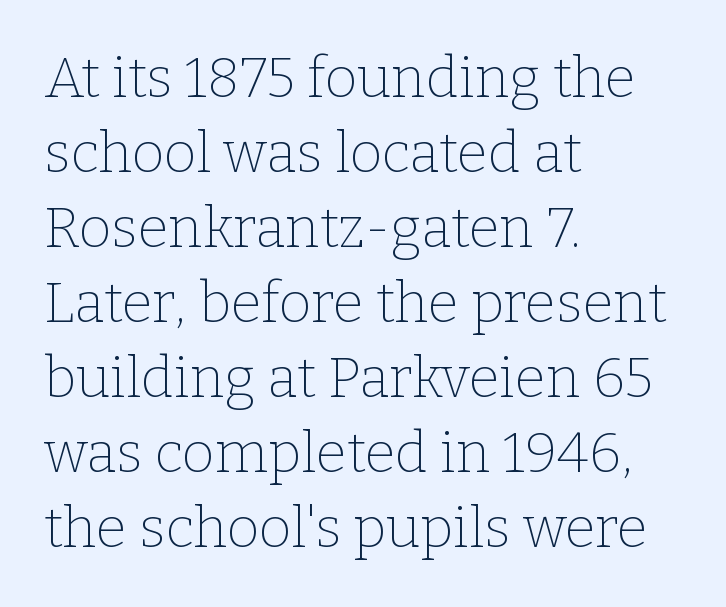
Summary of weight: not heavy and not bold. The foot of each line stays bare and open. Horizontal alignment here is leftward, the default for most running prose. You could not count columns in this text — the font is proportionally spaced. The rows are spaced the way most documents space them. Examine the stroke ends and you'll spot serifs.
